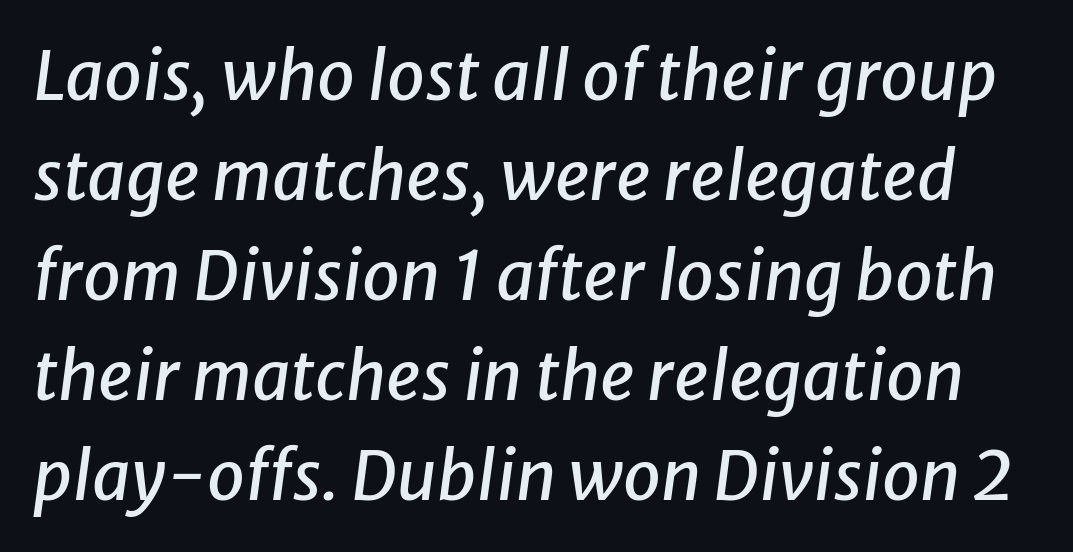
{"italic": "yes", "lean": "right", "slant_degrees": 8, "width": "normal", "stroke_contrast": "low", "x_height": "medium", "monospaced": "no", "underline": "no", "line_spacing": "normal", "line_spacing_ratio": 1.47, "letter_spacing": "normal", "letter_spacing_em": 0.0, "glyph_px": 68}
